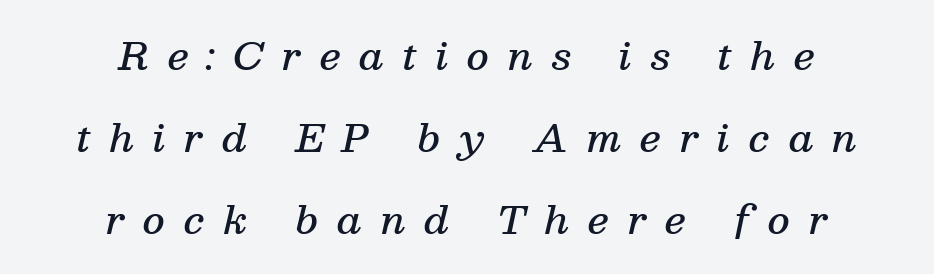
Firm but not heavy-handed strokes: this text is semibold. You could not count columns in this text — the font is proportionally spaced. Letter spacing: wide. Is the block centered? Yes — each line is placed symmetrically about the middle.
